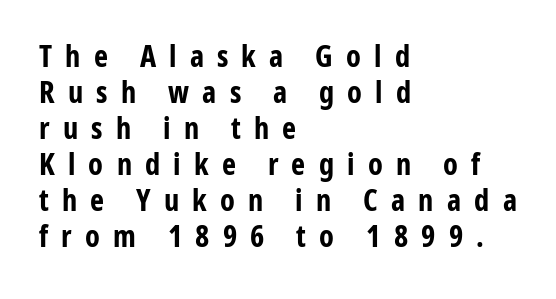
The image shows 30 px bold, condensed sans-serif type, upright; set left-aligned, line spacing 1.2x, unusually wide letter spacing (+0.44 em), not underlined; low stroke contrast and a medium x-height.
